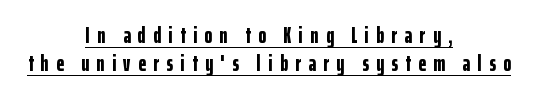
These lines were composed using upright roman letters. The paragraph has two soft edges and a firm central axis. Does the weight exceed regular? Yes, all the way to bold. Descenders here cross a horizontal rule under the line. There is plenty of visible air inserted between adjacent glyphs.
